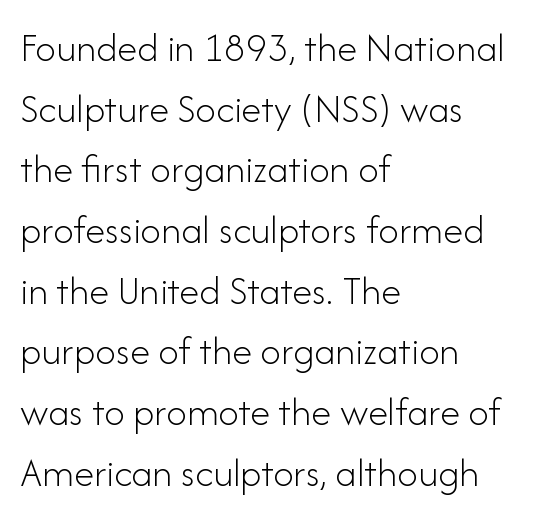
All the whitespace from short lines collects on the right. The line texture is even and compact thanks to regular tracking. Reading down the column, the eye jumps a familiar distance to each next line. The font family rendered here belongs to the sans-serif group. These lines are rendered in a variable-pitch font.
